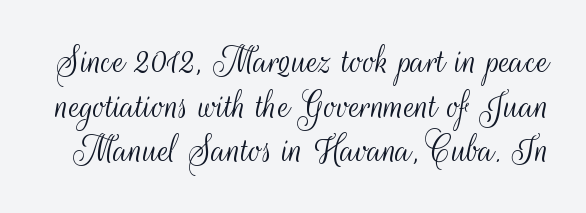
The image shows 41 px light, condensed sans-serif type; set tight line spacing (1.09x), normal letter spacing, not underlined; medium stroke contrast and a small x-height.
